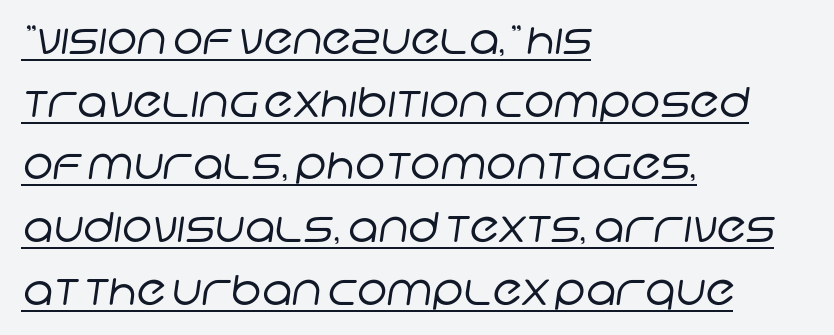
Q: Is the text bold? A: No.
Q: Is the typeface a serif or a sans-serif typeface? A: Sans-serif.
Q: Is the text underlined? A: Yes.
Q: How is the paragraph aligned? A: Left-aligned.
Q: Is the spacing between letters normal or unusually wide? A: Normal.
Q: Is the spacing between lines tight, normal or loose? A: Normal.
Q: Width (condensed, normal, or wide)? A: Normal.
Q: Stroke contrast? A: Low.
Q: x-height? A: Large.
Q: Monospaced? A: No.
